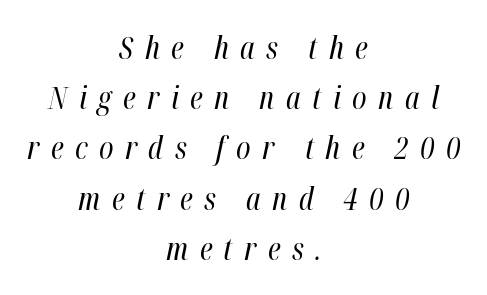
{"italic": "yes", "lean": "right", "slant_degrees": 12, "bold": "no", "weight": "regular", "width": "condensed", "stroke_contrast": "high", "x_height": "medium", "monospaced": "no", "underline": "no", "align": "center", "line_spacing": "normal", "line_spacing_ratio": 1.62, "letter_spacing": "wide", "letter_spacing_em": 0.37, "glyph_px": 31}
